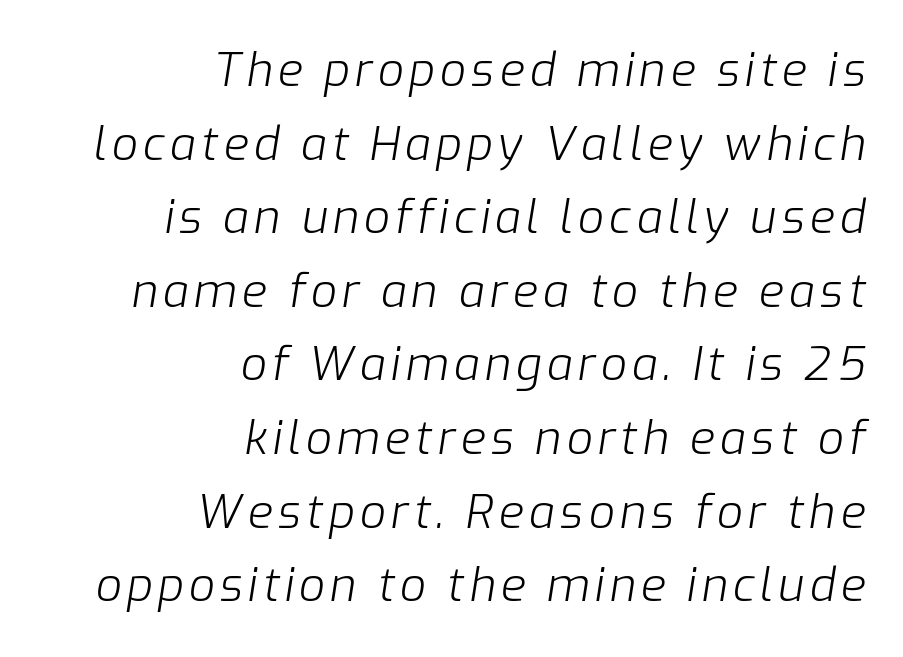
{"italic": "yes", "lean": "right", "slant_degrees": 9, "bold": "no", "weight": "light", "width": "normal", "stroke_contrast": "low", "x_height": "medium", "monospaced": "no", "underline": "no", "align": "right", "line_spacing": "normal", "line_spacing_ratio": 1.6, "glyph_px": 46}
